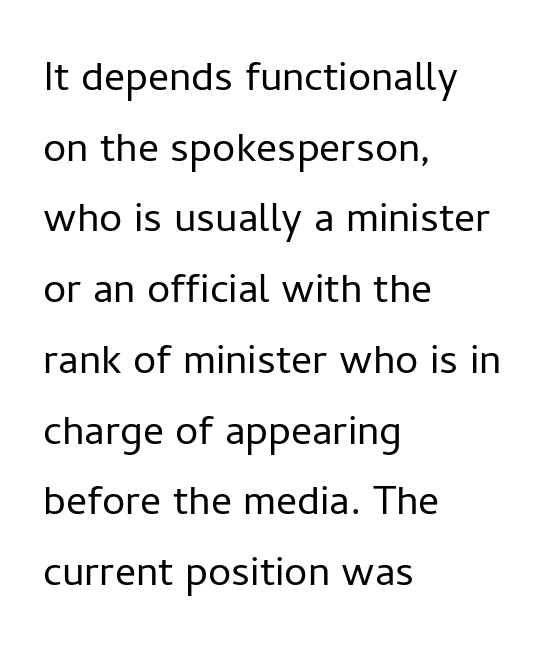
Q: Is the text bold? A: No.
Q: Is the text italic (slanted)? A: No, it is upright.
Q: Is the typeface a serif or a sans-serif typeface? A: Sans-serif.
Q: Is the text underlined? A: No.
Q: How is the paragraph aligned? A: Left-aligned.
Q: Is the spacing between letters normal or unusually wide? A: Normal.
Q: Is the spacing between lines tight, normal or loose? A: Normal.
Q: Width (condensed, normal, or wide)? A: Normal.
Q: Stroke contrast? A: Low.
Q: x-height? A: Medium.
Q: Monospaced? A: No.
